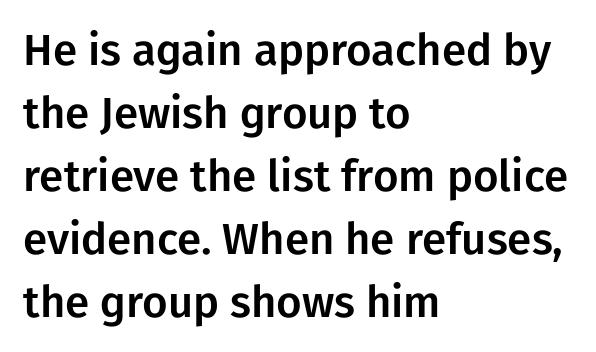
Proportional: the letters do not fall into vertical columns. This rendering features lettering with no underline. The leading is moderate, giving the passage an even texture. Ordinary non-slanted type is in use. To sum up the face: it is a sans, with no serifs. Letter spacing: default.
